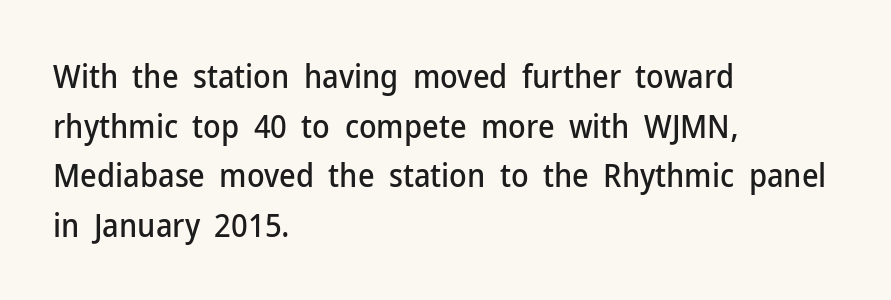
{"serif": "no", "italic": "no", "width": "normal", "stroke_contrast": "low", "x_height": "medium", "monospaced": "no", "underline": "no", "align": "left", "line_spacing": "normal", "line_spacing_ratio": 1.55, "letter_spacing": "normal", "letter_spacing_em": 0.0, "glyph_px": 32}
